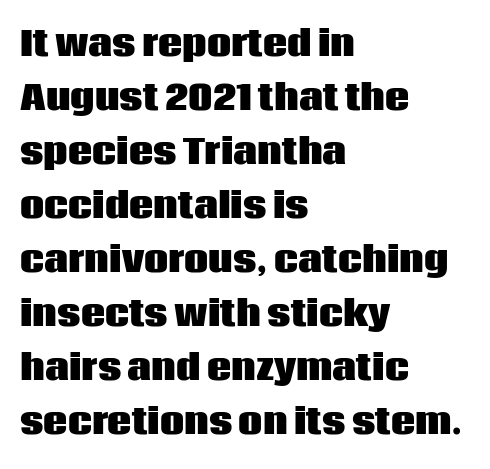
Q: Is the text bold? A: Yes.
Q: Is the text italic (slanted)? A: No, it is upright.
Q: Is the typeface a serif or a sans-serif typeface? A: Sans-serif.
Q: Is the text underlined? A: No.
Q: How is the paragraph aligned? A: Left-aligned.
Q: Is the spacing between letters normal or unusually wide? A: Normal.
Q: Is the spacing between lines tight, normal or loose? A: Normal.
Q: Width (condensed, normal, or wide)? A: Normal.
Q: Stroke contrast? A: Low.
Q: x-height? A: Large.
Q: Monospaced? A: No.
